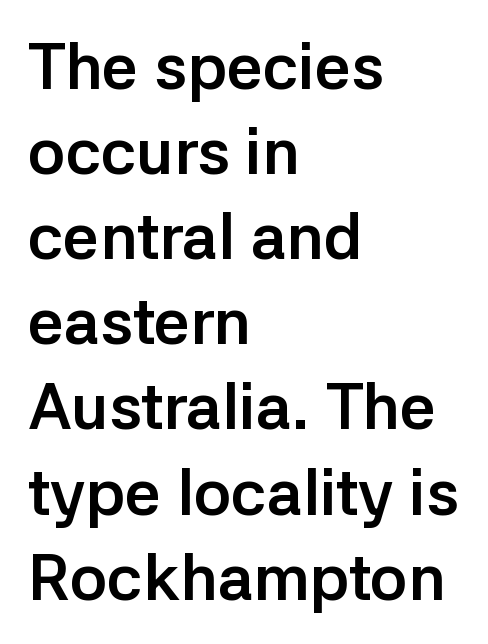
Q: Is the text bold? A: Yes.
Q: Is the text italic (slanted)? A: No, it is upright.
Q: Is the typeface a serif or a sans-serif typeface? A: Sans-serif.
Q: Is the text underlined? A: No.
Q: How is the paragraph aligned? A: Left-aligned.
Q: Is the spacing between letters normal or unusually wide? A: Normal.
Q: Is the spacing between lines tight, normal or loose? A: Normal.
Q: Width (condensed, normal, or wide)? A: Normal.
Q: Stroke contrast? A: Low.
Q: x-height? A: Medium.
Q: Monospaced? A: No.
